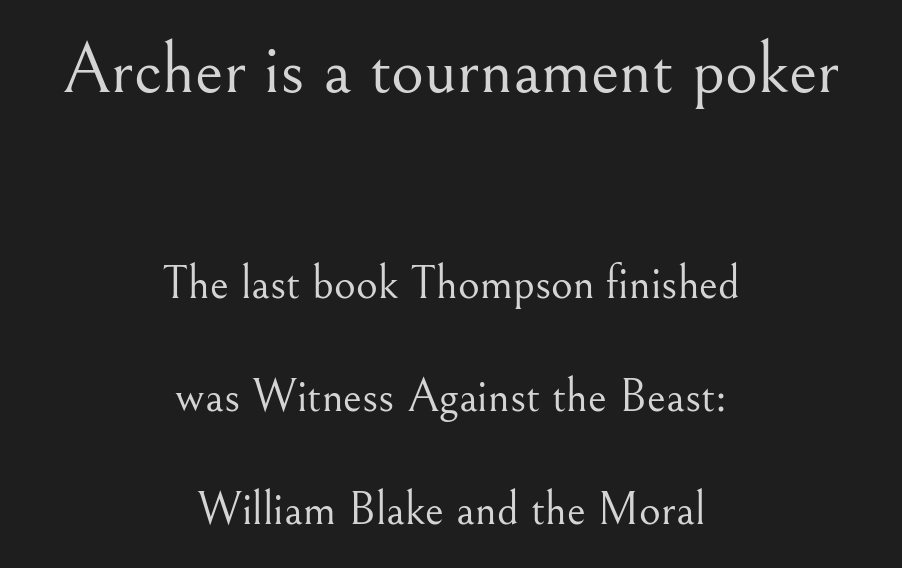
{"serif": "yes", "italic": "no", "bold": "no", "weight": "light", "width": "normal", "stroke_contrast": "medium", "x_height": "small", "monospaced": "no", "underline": "no", "align": "center", "line_spacing": "loose", "line_spacing_ratio": 2.4, "letter_spacing": "normal", "letter_spacing_em": 0.0, "larger_block": "first", "size_ratio": 1.51, "glyph_px": 71}
